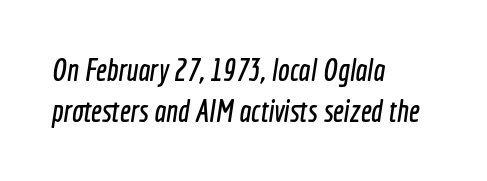
The image shows 31 px condensed sans-serif type; set left-aligned, normal line spacing (1.33x), normal letter spacing, not underlined; a medium x-height.
